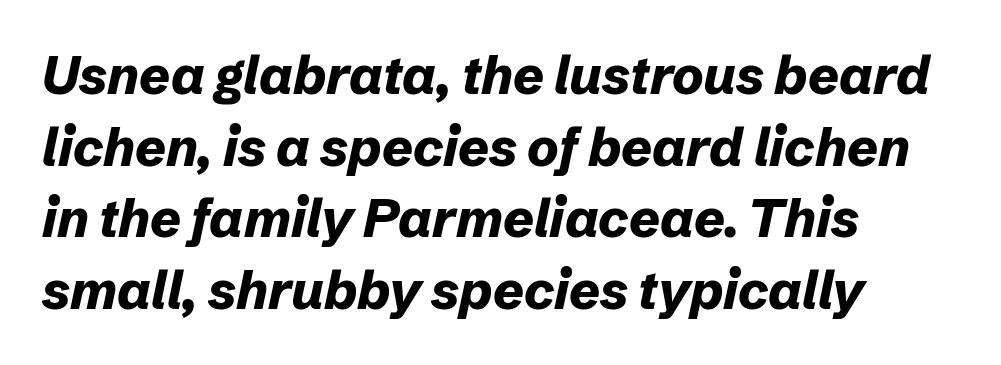
{"italic": "yes", "lean": "right", "slant_degrees": 12, "bold": "yes", "weight": "bold", "width": "normal", "stroke_contrast": "low", "x_height": "medium", "monospaced": "no", "underline": "no", "align": "left", "line_spacing": "normal", "line_spacing_ratio": 1.35, "letter_spacing": "normal", "letter_spacing_em": 0.0, "glyph_px": 53}
